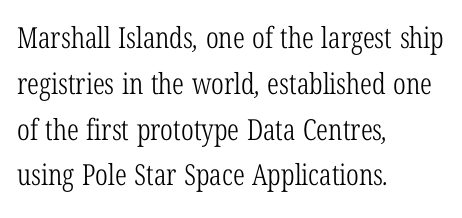
The image shows 29 px light, condensed serif type; set left-aligned, normal line spacing (1.58x), normal letter spacing, not underlined; low stroke contrast and a medium x-height.
